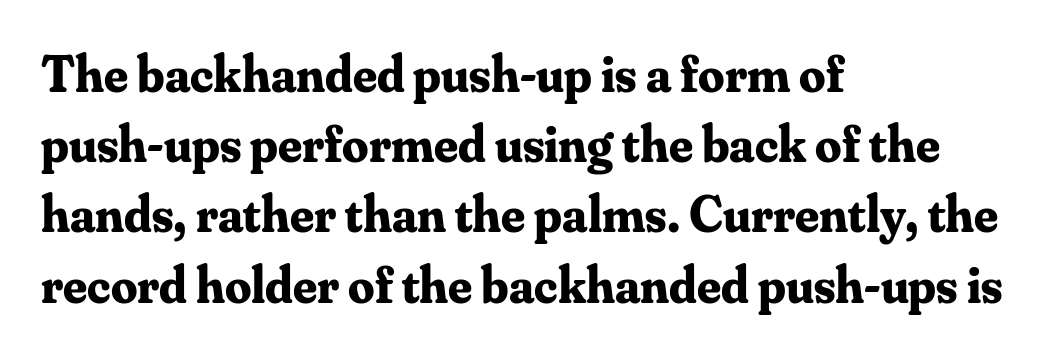
Strong, thick strokes mark this as bold type. If you drew a line through each stem, it would be perfectly vertical. Looks like regular typesetting: each glyph gets only the width it needs. Each row of text sits above clean, open space. Students, observe: this is what conventionally led text looks like. Honestly, the letter spacing is just normal — you wouldn't notice it.
